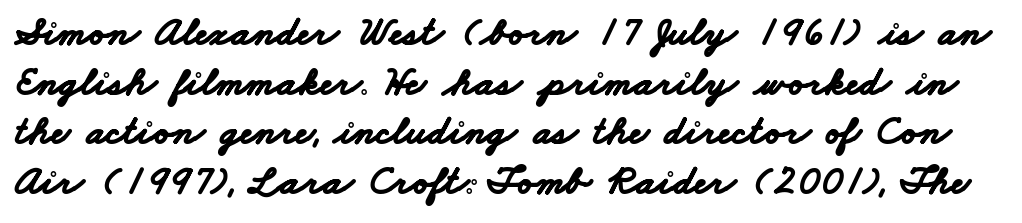
Q: Is the text bold? A: Yes.
Q: Is the typeface a serif or a sans-serif typeface? A: Sans-serif.
Q: Is the text underlined? A: No.
Q: Is the spacing between letters normal or unusually wide? A: Normal.
Q: Width (condensed, normal, or wide)? A: Wide.
Q: Stroke contrast? A: Low.
Q: x-height? A: Small.
Q: Monospaced? A: No.
